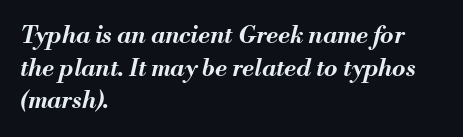
The image shows 24 px bold type, italic (leaning right); set left-aligned, normal line spacing (1.36x), normal letter spacing, not underlined.
